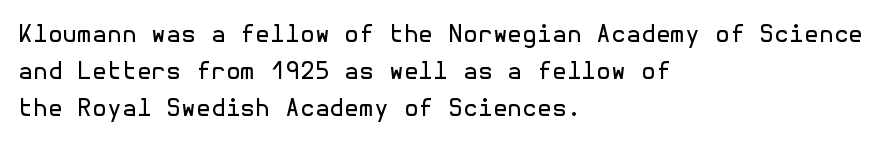
Q: Is the text bold? A: No.
Q: Is the text italic (slanted)? A: No, it is upright.
Q: Is the text underlined? A: No.
Q: How is the paragraph aligned? A: Left-aligned.
Q: Is the spacing between letters normal or unusually wide? A: Normal.
Q: Is the spacing between lines tight, normal or loose? A: Normal.
